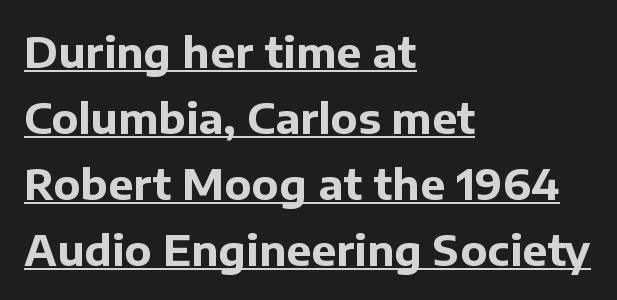
The image shows 42 px bold sans-serif type, upright; set left-aligned, normal line spacing (1.57x), normal letter spacing, underlined; low stroke contrast and a medium x-height.
